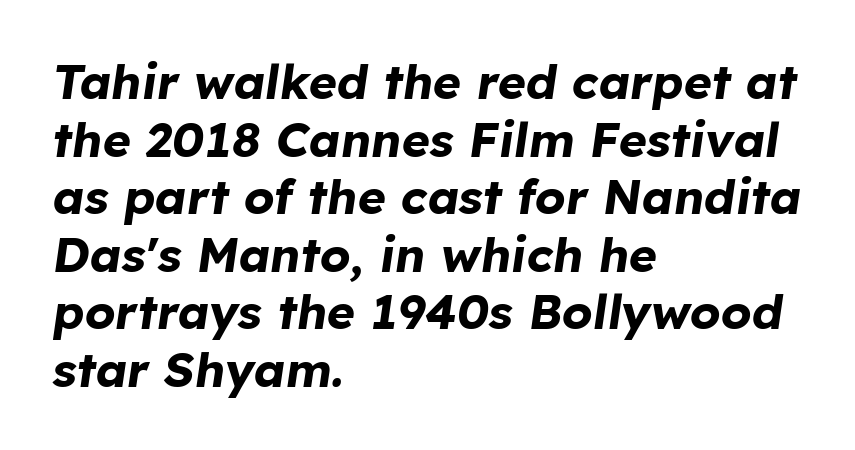
The image shows 48 px bold type, italic (leaning right); set left-aligned, line spacing 1.2x, normal letter spacing, not underlined; low stroke contrast and a medium x-height.
